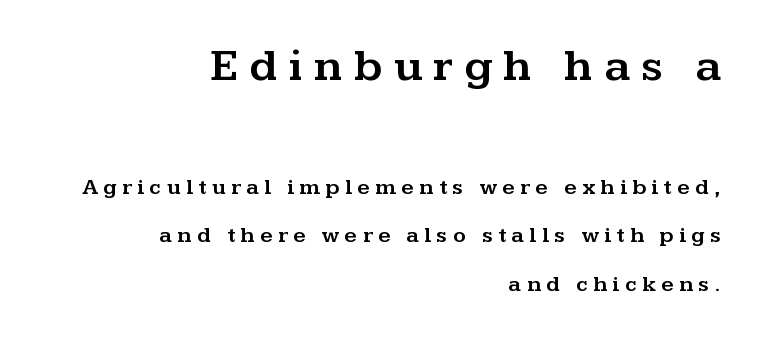
Each line ends at the same right margin while the left side varies. Notice the wide empty band between every row — that's loose leading. It's the straight-up-and-down kind of type. Note the varied advance widths — an 'i' is clearly narrower than an 'm'. Size hierarchy here favors the leading block over the trailing one.
